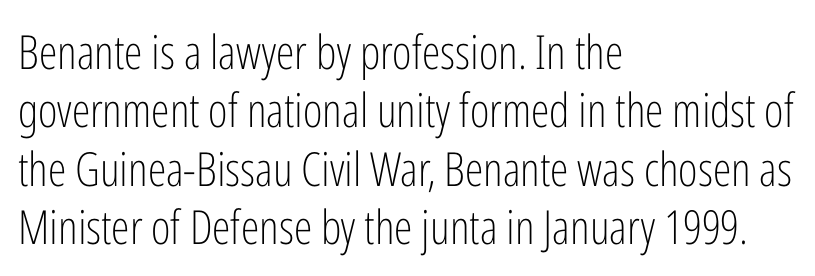
Q: Is the text bold? A: No.
Q: Is the text italic (slanted)? A: No, it is upright.
Q: Is the typeface a serif or a sans-serif typeface? A: Sans-serif.
Q: Is the text underlined? A: No.
Q: How is the paragraph aligned? A: Left-aligned.
Q: Is the spacing between letters normal or unusually wide? A: Normal.
Q: Width (condensed, normal, or wide)? A: Condensed.
Q: Stroke contrast? A: Low.
Q: x-height? A: Medium.
Q: Monospaced? A: No.
